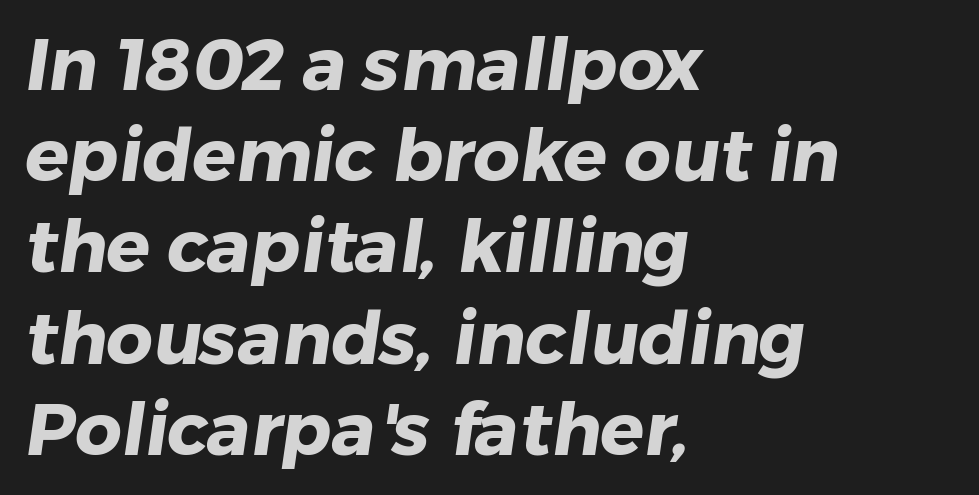
The designer left line spacing at the default. The foot of each line stays bare and open. In terms of weight, the rendering is a true, heavy bold. Is this a sans? Yes — the strokes have no serifs. Which margin do the lines hug? The left one — the right edge is uneven. A typesetter would call this zero additional tracking.
